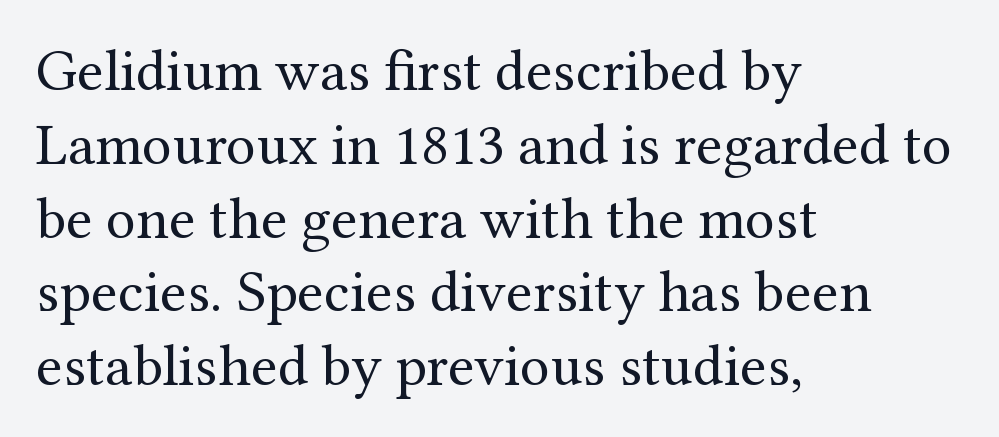
{"serif": "yes", "italic": "no", "bold": "no", "weight": "regular", "width": "normal", "stroke_contrast": "medium", "x_height": "medium", "monospaced": "no", "underline": "no", "align": "left", "line_spacing_ratio": 1.23, "letter_spacing": "normal", "letter_spacing_em": 0.0, "glyph_px": 60}
